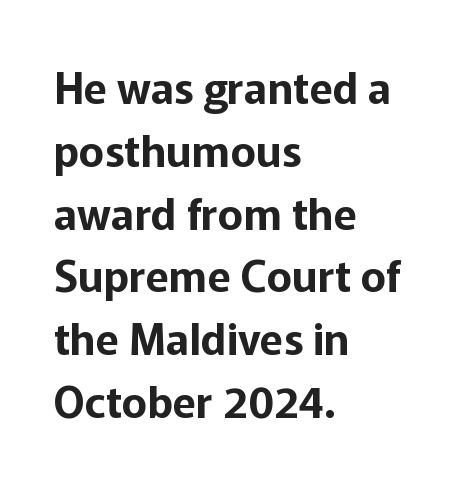
Just letters on the line, the space beneath them empty. Which margin do the lines hug? The left one — the right edge is uneven. A roman cut, with each character standing at attention. Character widths vary here, with narrow letters taking less room than wide ones.
